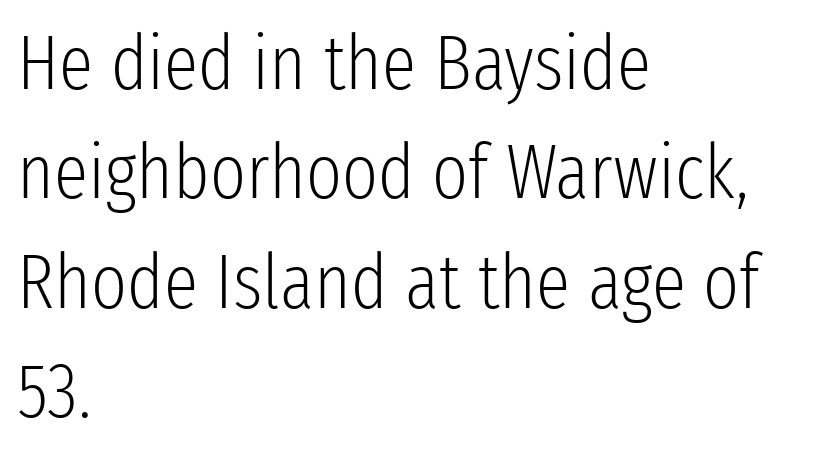
These lines stack with their left ends in a neat column. One glance says typical: line gaps are just what's usual. Students, note that the glyphs here touch the page at normal intervals. Weight: regular or lighter.
